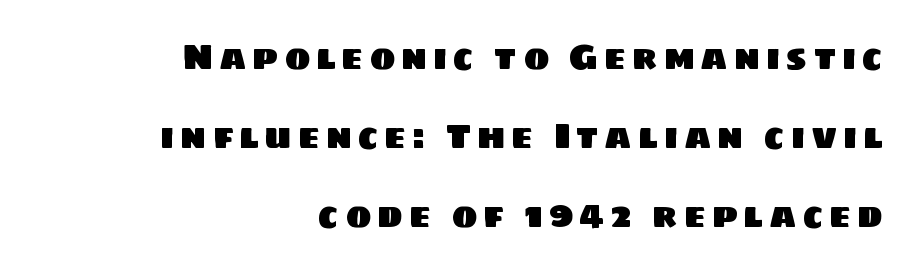
{"serif": "no", "width": "normal", "stroke_contrast": "low", "x_height": "large", "monospaced": "no", "underline": "no", "align": "right", "line_spacing": "loose", "line_spacing_ratio": 2.26, "glyph_px": 35}
